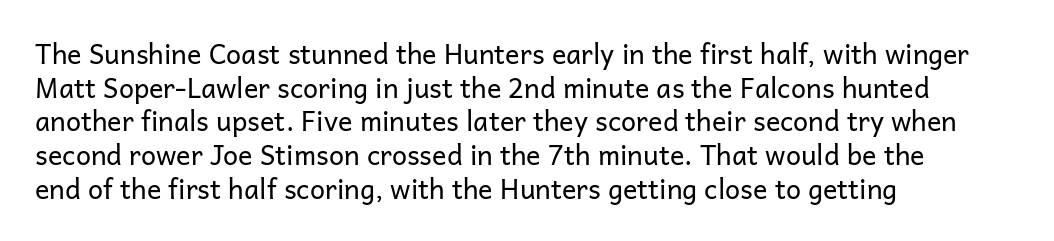
The image shows 27 px text type, upright; set left-aligned, normal line spacing (1.25x), normal letter spacing, not underlined.
